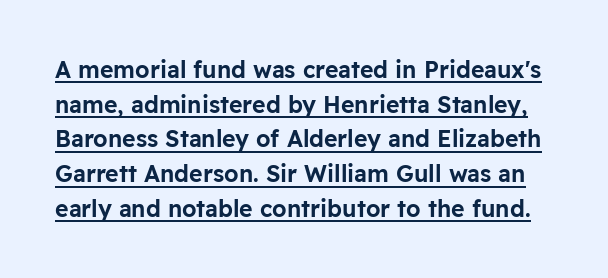
The image shows 23 px text type, upright; set normal line spacing (1.51x), normal letter spacing, underlined.
